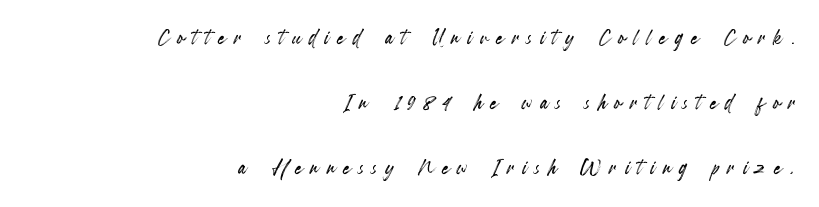
{"width": "condensed", "x_height": "small", "monospaced": "no", "underline": "no", "align": "right", "line_spacing": "loose", "line_spacing_ratio": 2.33, "letter_spacing": "wide", "letter_spacing_em": 0.29, "glyph_px": 28}
